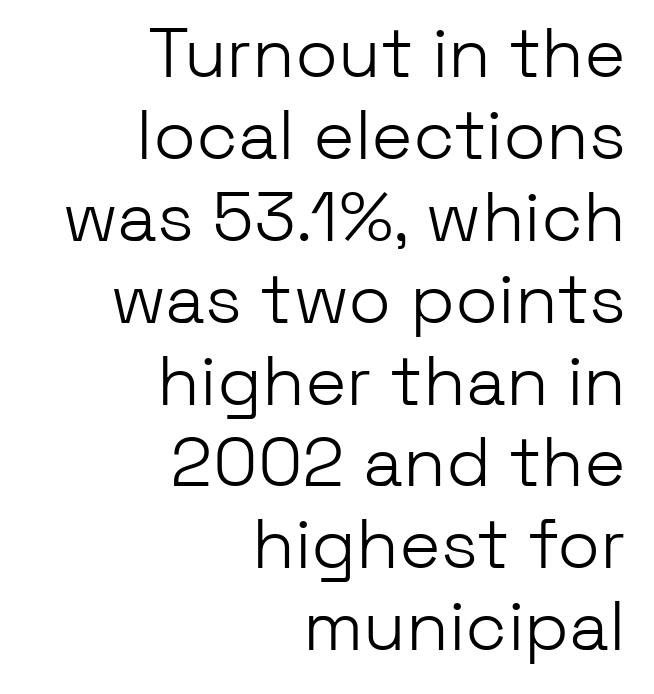
{"serif": "no", "italic": "no", "bold": "no", "weight": "light", "width": "normal", "stroke_contrast": "low", "x_height": "medium", "monospaced": "no", "underline": "no", "align": "right", "line_spacing_ratio": 1.17, "letter_spacing": "normal", "letter_spacing_em": 0.0, "glyph_px": 70}
